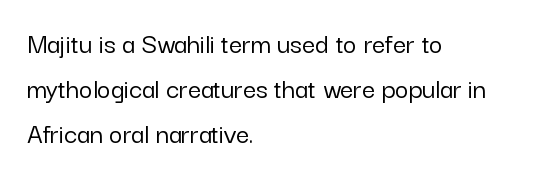
Each word holds together tightly as a unit, with standard inter-letter gaps. Compared with a centered layout, this one pins lines to the left instead. Does the leading feel generous? No, just average. The face used here is proportionally spaced, like ordinary book or web type.
